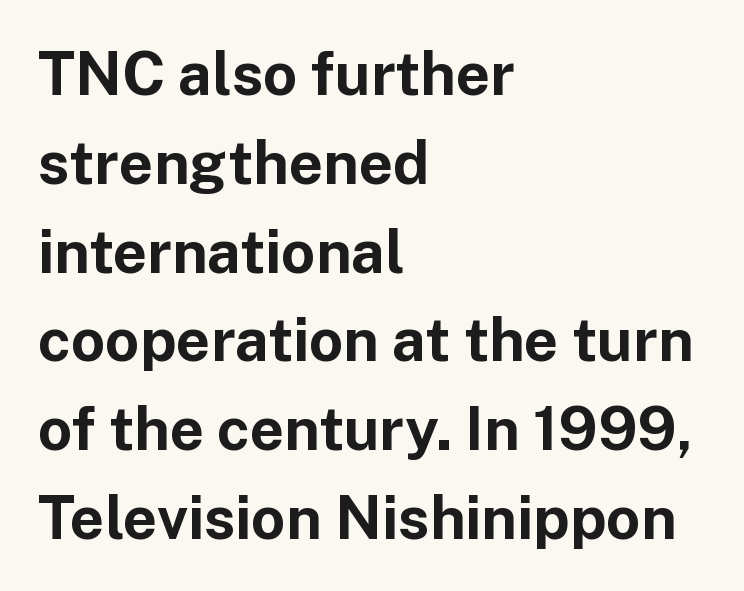
Q: Is the text bold? A: Yes.
Q: Is the text italic (slanted)? A: No, it is upright.
Q: Is the typeface a serif or a sans-serif typeface? A: Sans-serif.
Q: Is the text underlined? A: No.
Q: How is the paragraph aligned? A: Left-aligned.
Q: Is the spacing between letters normal or unusually wide? A: Normal.
Q: Is the spacing between lines tight, normal or loose? A: Normal.
Q: Width (condensed, normal, or wide)? A: Normal.
Q: Stroke contrast? A: Low.
Q: x-height? A: Medium.
Q: Monospaced? A: No.
